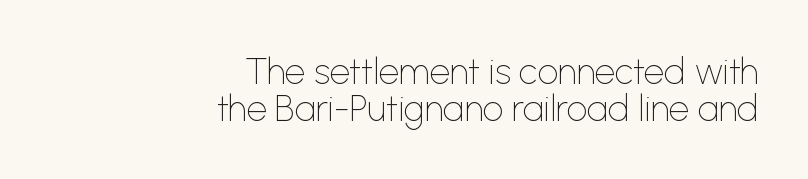
{"serif": "no", "italic": "no", "bold": "no", "weight": "thin", "width": "normal", "stroke_contrast": "low", "x_height": "medium", "monospaced": "no", "underline": "no", "align": "right", "line_spacing": "tight", "line_spacing_ratio": 1.02, "letter_spacing": "normal", "letter_spacing_em": 0.0, "glyph_px": 36}
